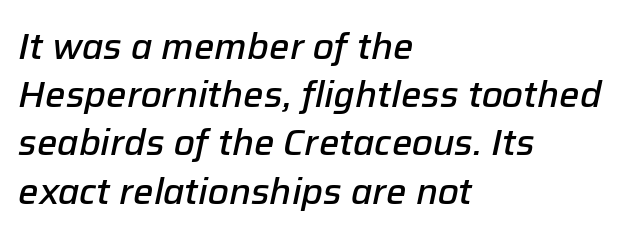
The image shows 36 px semibold type, italic (leaning right); set left-aligned, normal line spacing (1.34x), normal letter spacing, not underlined; low stroke contrast and a medium x-height.
